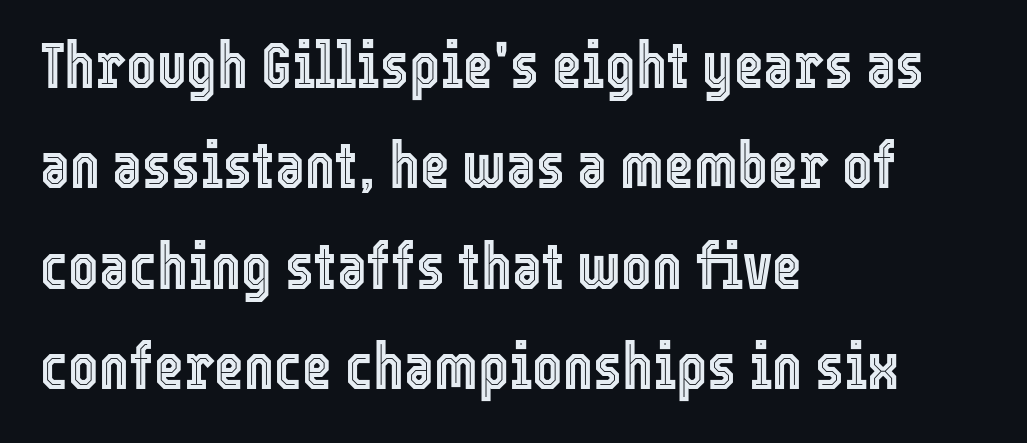
The image shows 64 px condensed type, upright; set left-aligned, normal line spacing (1.57x), normal letter spacing, not underlined; a medium x-height.
